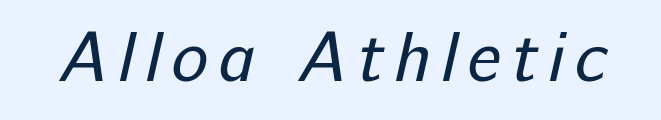
Stroke mass is kept to a normal reading level or below. Character widths vary here, with narrow letters taking less room than wide ones. The glyphs are unaccompanied by any horizontal stroke below them. Stroke terminals: plain, sans-serif.
